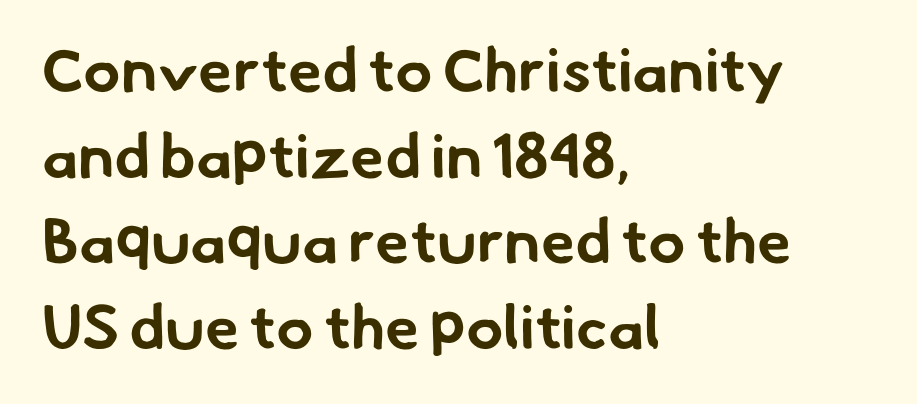
The image shows 62 px bold sans-serif type; set left-aligned, normal line spacing (1.38x), normal letter spacing, not underlined; low stroke contrast and a small x-height.
